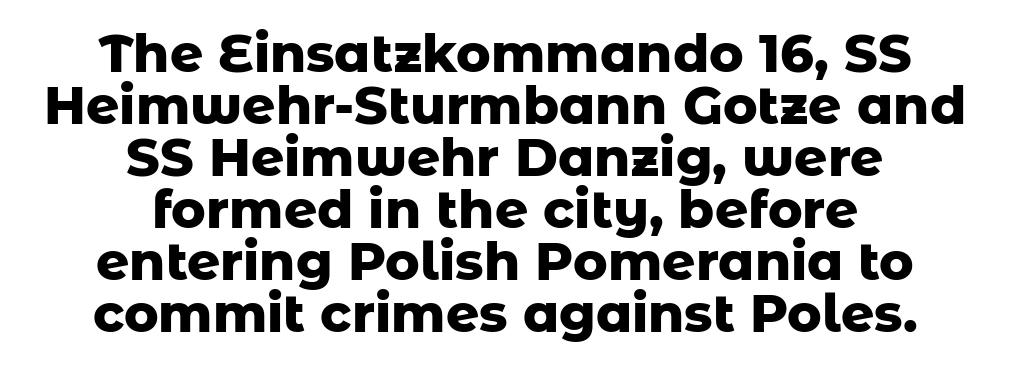
Q: Is the text bold? A: Yes.
Q: Is the text italic (slanted)? A: No, it is upright.
Q: Is the typeface a serif or a sans-serif typeface? A: Sans-serif.
Q: Is the text underlined? A: No.
Q: How is the paragraph aligned? A: Centered.
Q: Is the spacing between letters normal or unusually wide? A: Normal.
Q: Is the spacing between lines tight, normal or loose? A: Tight.
Q: Width (condensed, normal, or wide)? A: Normal.
Q: Stroke contrast? A: Low.
Q: x-height? A: Medium.
Q: Monospaced? A: No.
